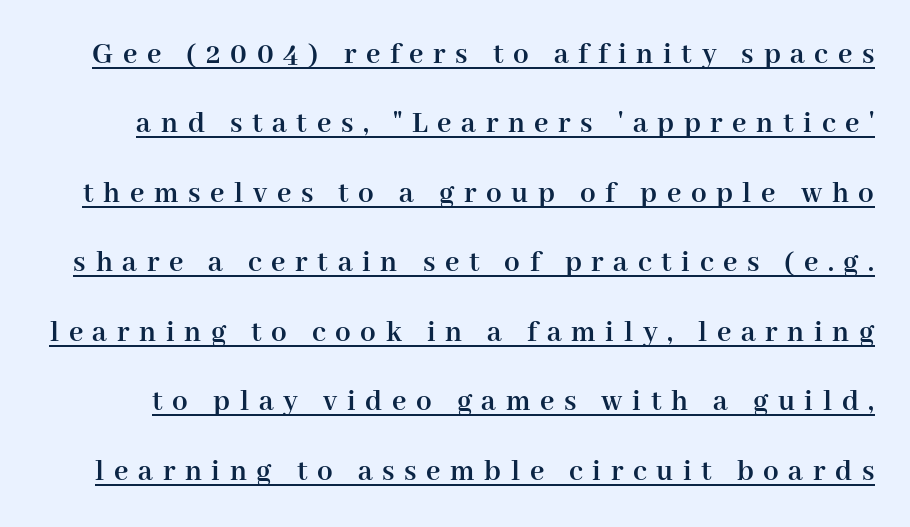
Q: Is the text bold? A: Yes.
Q: Is the text italic (slanted)? A: No, it is upright.
Q: Is the typeface a serif or a sans-serif typeface? A: Serif.
Q: Is the text underlined? A: Yes.
Q: Is the spacing between letters normal or unusually wide? A: Unusually wide.
Q: Is the spacing between lines tight, normal or loose? A: Loose.
Q: Width (condensed, normal, or wide)? A: Normal.
Q: Stroke contrast? A: High.
Q: x-height? A: Medium.
Q: Monospaced? A: No.
